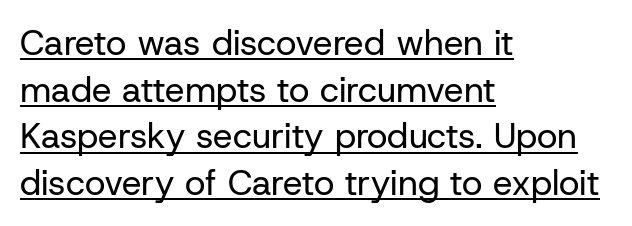
Note: no serifs on the glyphs. Style check: upright. Stems here are at most as thick as an everyday book face. The glyphs are accompanied by a horizontal stroke just below them. Compared with typical body copy, the letter spacing here is the same.
